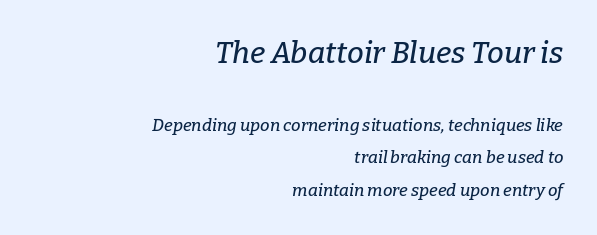
Q: Is the text italic (slanted)? A: Yes, it leans right by about 9 degrees.
Q: Is the typeface a serif or a sans-serif typeface? A: Serif.
Q: Is the text underlined? A: No.
Q: How is the paragraph aligned? A: Right-aligned.
Q: Is the spacing between letters normal or unusually wide? A: Normal.
Q: Is the spacing between lines tight, normal or loose? A: Loose.
Q: Which block of text is set in a larger size, the first (top) or the second (bottom)? A: The first (top) one.
Q: Width (condensed, normal, or wide)? A: Normal.
Q: Stroke contrast? A: Low.
Q: x-height? A: Medium.
Q: Monospaced? A: No.
